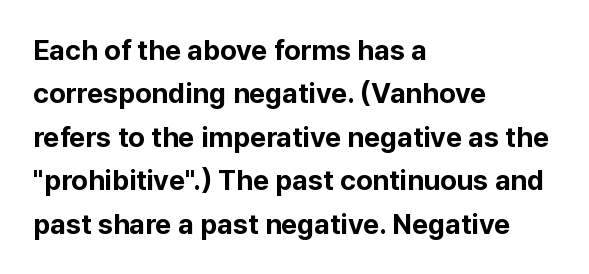
Q: Is the text bold? A: Yes.
Q: Is the text italic (slanted)? A: No, it is upright.
Q: Is the typeface a serif or a sans-serif typeface? A: Sans-serif.
Q: Is the text underlined? A: No.
Q: How is the paragraph aligned? A: Left-aligned.
Q: Is the spacing between letters normal or unusually wide? A: Normal.
Q: Is the spacing between lines tight, normal or loose? A: Normal.
Q: Width (condensed, normal, or wide)? A: Normal.
Q: Stroke contrast? A: Low.
Q: x-height? A: Medium.
Q: Monospaced? A: No.
